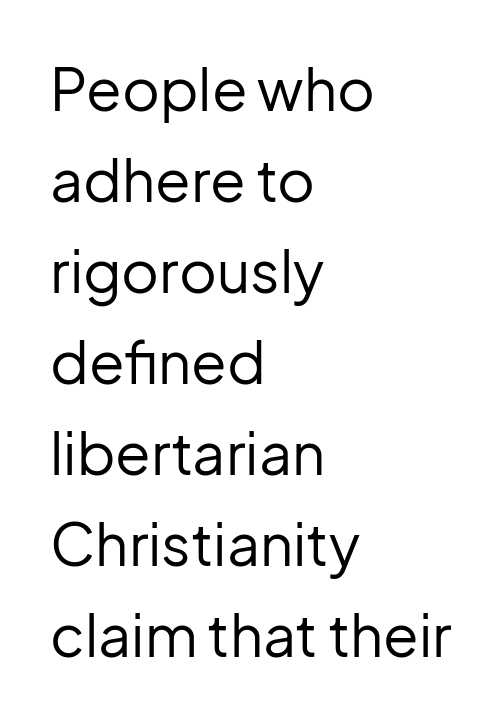
The image shows 58 px regular-weight sans-serif type, upright; set left-aligned, normal line spacing (1.57x), normal letter spacing, not underlined; low stroke contrast and a medium x-height.
